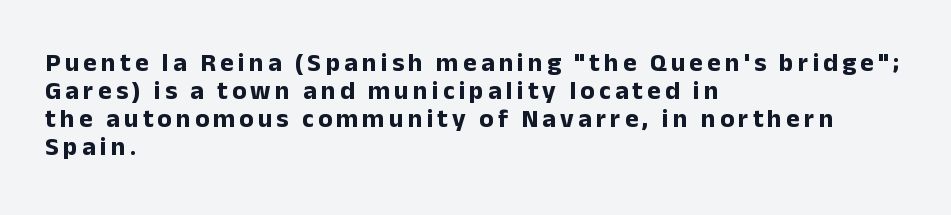
The image shows 26 px bold type, upright; set left-aligned, tight line spacing (1.08x), not underlined.
